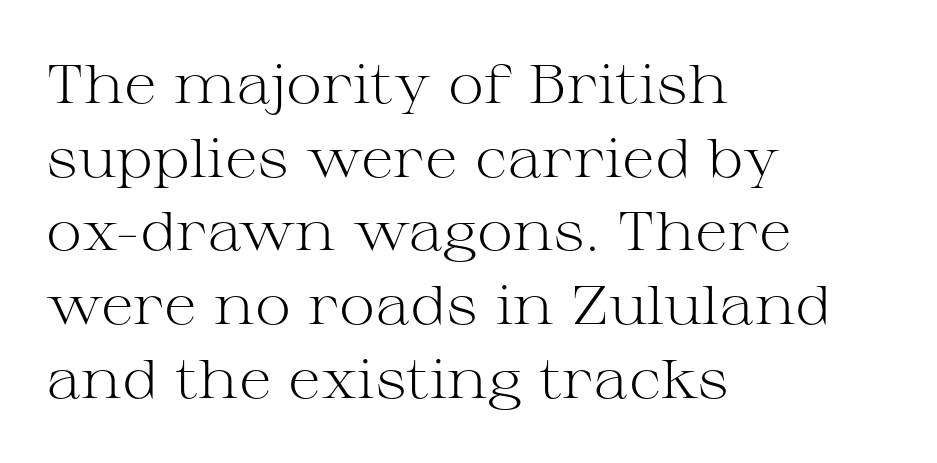
Spacing between characters is what you'd get straight out of the box. The words here are not underlined. Looks like regular typesetting: each glyph gets only the width it needs. Alignment: flush left. Is the stroke heavy? The answer is a plain regular-or-lighter.
